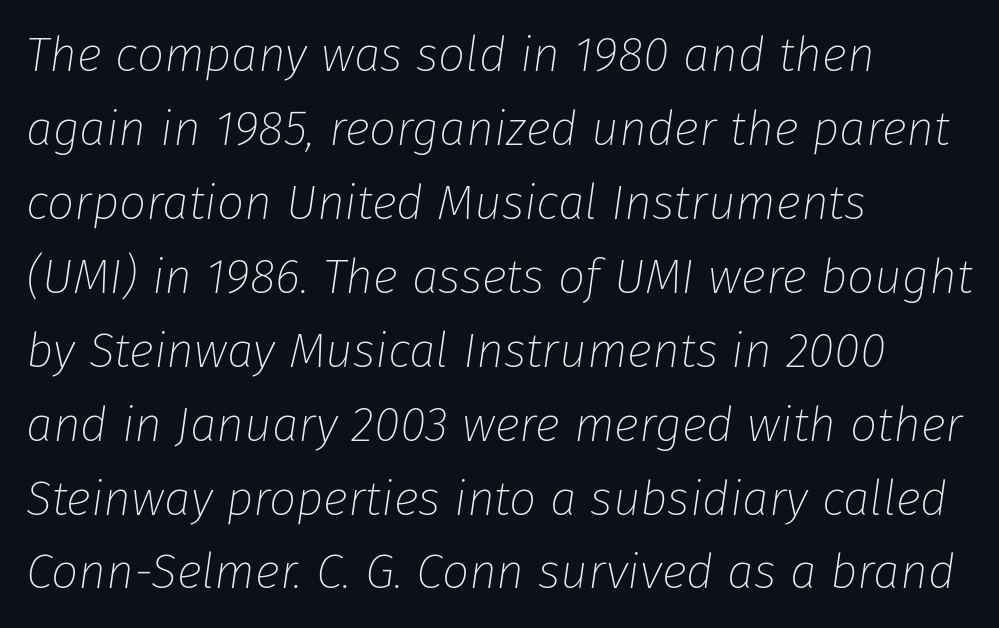
Q: Is the text bold? A: No.
Q: Is the text italic (slanted)? A: Yes, it leans right by about 8 degrees.
Q: Is the text underlined? A: No.
Q: How is the paragraph aligned? A: Left-aligned.
Q: Is the spacing between letters normal or unusually wide? A: Normal.
Q: Is the spacing between lines tight, normal or loose? A: Normal.
Q: Width (condensed, normal, or wide)? A: Normal.
Q: Stroke contrast? A: Low.
Q: x-height? A: Medium.
Q: Monospaced? A: No.
